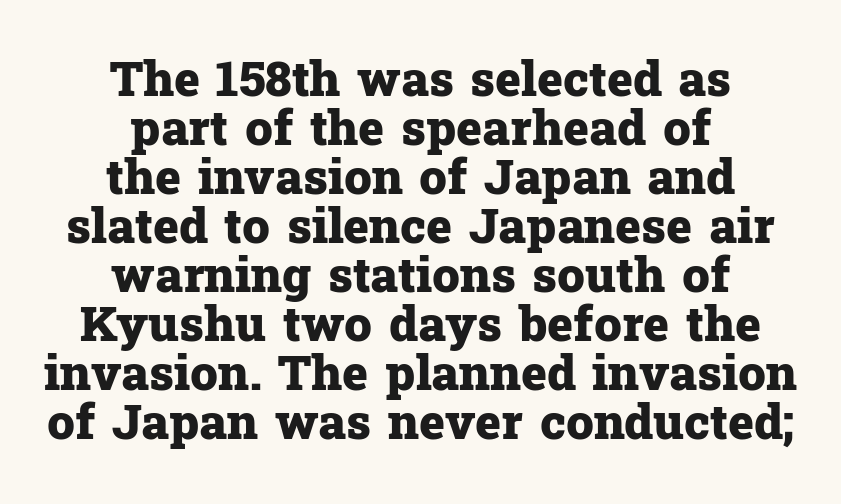
Q: Is the text bold? A: Yes.
Q: Is the text italic (slanted)? A: No, it is upright.
Q: Is the typeface a serif or a sans-serif typeface? A: Serif.
Q: Is the text underlined? A: No.
Q: How is the paragraph aligned? A: Centered.
Q: Is the spacing between letters normal or unusually wide? A: Normal.
Q: Is the spacing between lines tight, normal or loose? A: Tight.
Q: Width (condensed, normal, or wide)? A: Normal.
Q: Stroke contrast? A: Low.
Q: x-height? A: Medium.
Q: Monospaced? A: No.
